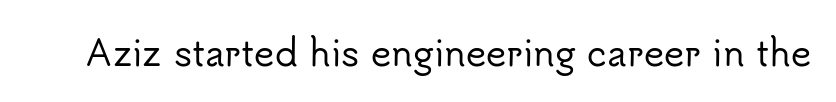
{"serif": "no", "italic": "no", "width": "normal", "stroke_contrast": "low", "x_height": "small", "monospaced": "no", "underline": "no", "letter_spacing": "normal", "letter_spacing_em": 0.0, "glyph_px": 35}
